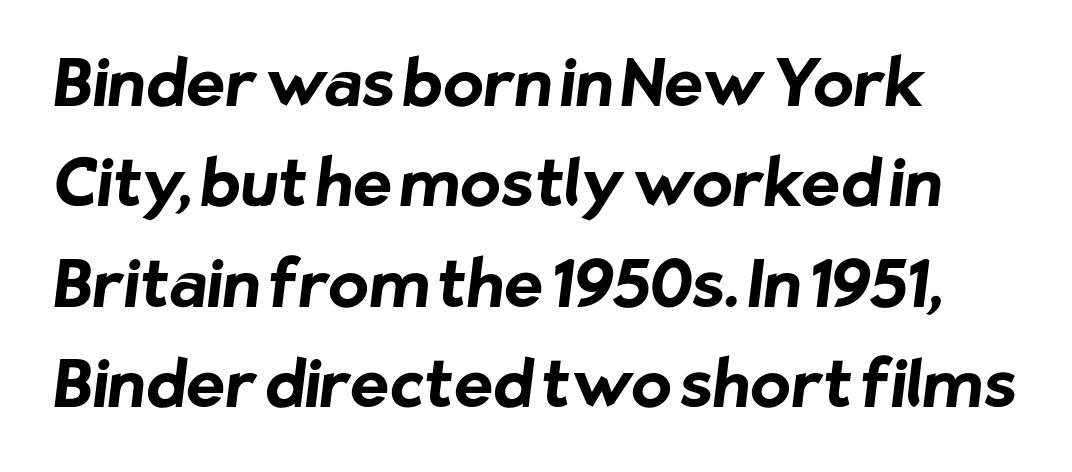
The image shows 66 px bold sans-serif type; set left-aligned, normal line spacing (1.52x), normal letter spacing, not underlined; low stroke contrast and a medium x-height.
